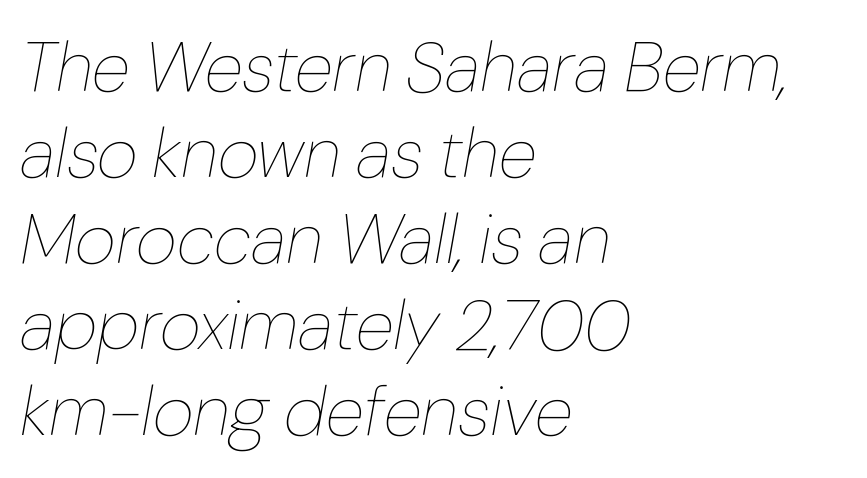
{"italic": "yes", "lean": "right", "slant_degrees": 10, "bold": "no", "weight": "thin", "width": "normal", "stroke_contrast": "low", "x_height": "medium", "monospaced": "no", "underline": "no", "align": "left", "line_spacing_ratio": 1.21, "letter_spacing": "normal", "letter_spacing_em": 0.0, "glyph_px": 71}
